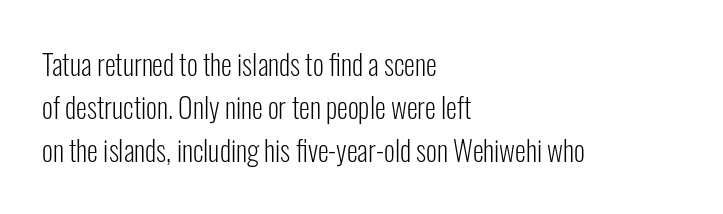
The rows are spaced the way most documents space them. The words here are not underlined. Each letter's strokes conclude bluntly, with no projecting serifs. Quick note: not italic, upright. The lines are quadded left.
